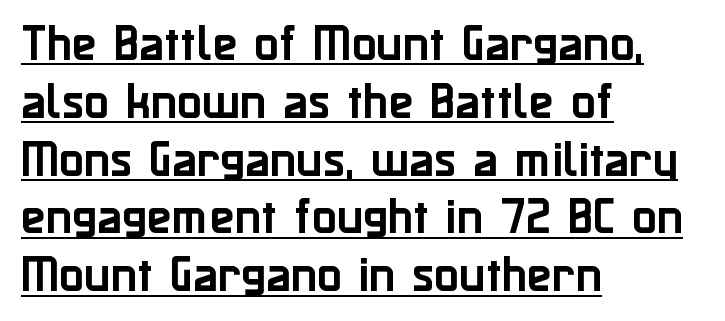
Italic: no, the glyphs are upright roman. This block has exactly the height ordinary leading produces. Which margin do the lines hug? The left one — the right edge is uneven. The font family rendered here belongs to the sans-serif group. Varying glyph widths throughout — classic text-font behaviour. Underline: present.
